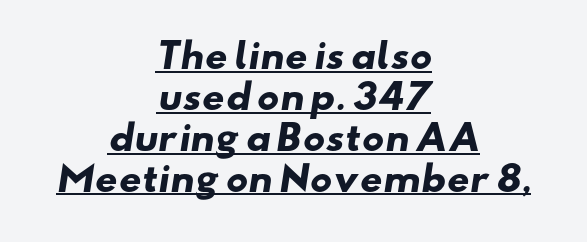
{"serif": "no", "bold": "yes", "weight": "heavy", "width": "wide", "stroke_contrast": "low", "x_height": "small", "monospaced": "no", "underline": "yes", "align": "center", "line_spacing_ratio": 1.17, "letter_spacing": "normal", "letter_spacing_em": 0.0, "glyph_px": 35}
